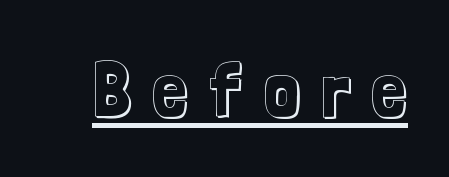
{"italic": "no", "width": "condensed", "x_height": "medium", "monospaced": "no", "underline": "yes", "letter_spacing": "wide", "letter_spacing_em": 0.28, "glyph_px": 78}
